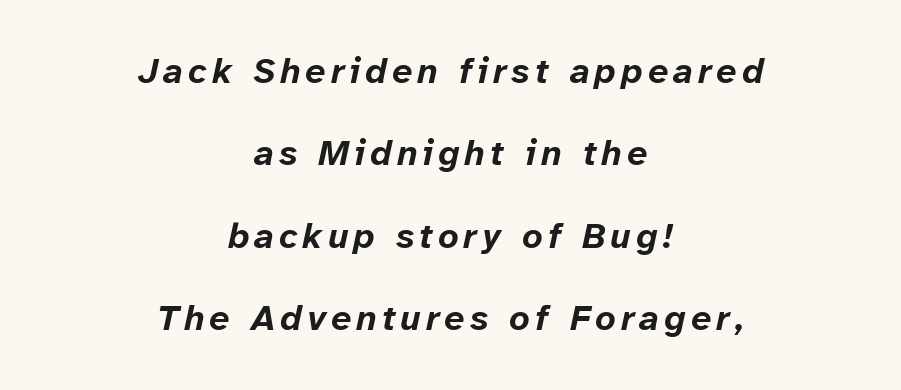
The image shows 36 px bold type, italic (leaning right); set centered, loose line spacing (2.29x), not underlined; low stroke contrast and a medium x-height.
